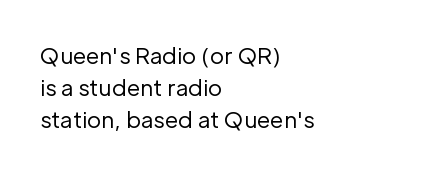
The image shows 22 px text type, upright; set left-aligned, normal line spacing (1.45x), normal letter spacing, not underlined.
